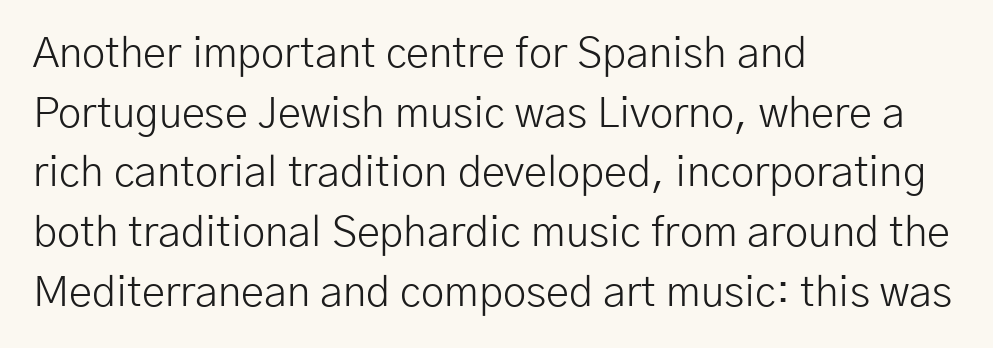
The image shows 42 px light sans-serif type, upright; set left-aligned, normal line spacing (1.42x), normal letter spacing, not underlined; low stroke contrast and a medium x-height.
